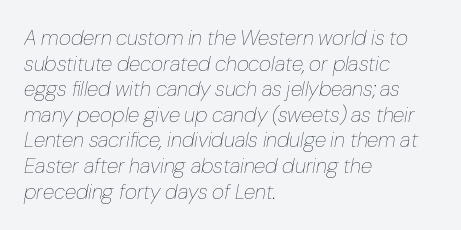
{"italic": "yes", "lean": "right", "slant_degrees": 10, "bold": "no", "underline": "no", "align": "left", "line_spacing_ratio": 1.22, "letter_spacing": "normal", "letter_spacing_em": 0.0, "glyph_px": 21}
